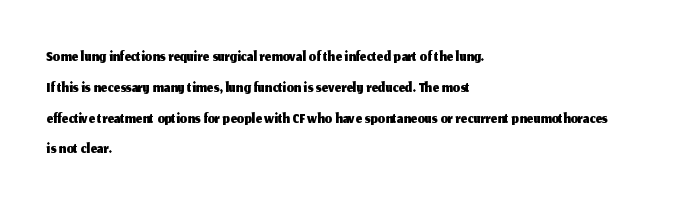
{"italic": "no", "underline": "no", "align": "left", "line_spacing": "normal", "line_spacing_ratio": 1.34, "letter_spacing": "normal", "letter_spacing_em": 0.0, "glyph_px": 23}
